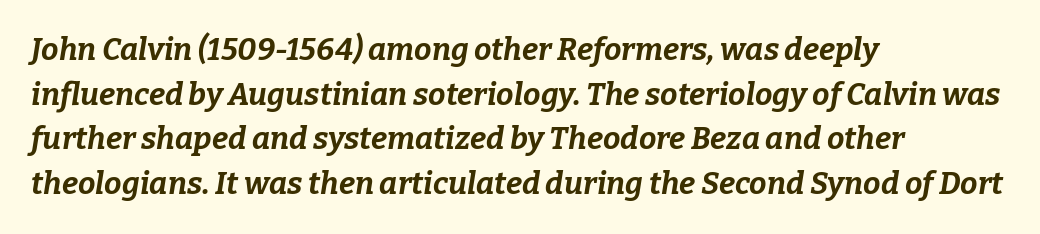
The face used here is proportionally spaced, like ordinary book or web type. Each line starts at the same left margin while the right side varies. Heavy, bold letterforms. No extra tracking has been applied to these lines.
